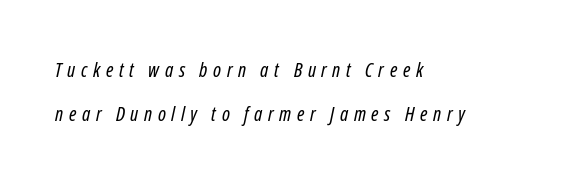
The image shows 20 px text type; set left-aligned, loose line spacing (2.18x), unusually wide letter spacing (+0.28 em), not underlined.
